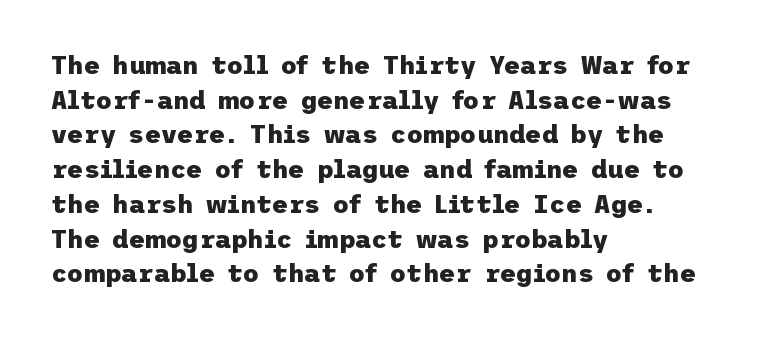
The type sits square on the baseline with zero lean. Summary of weight: heavy, a full bold. Rule under the text: the space is simply empty. Is the letter spacing exaggerated? No — it looks like the ordinary default.
